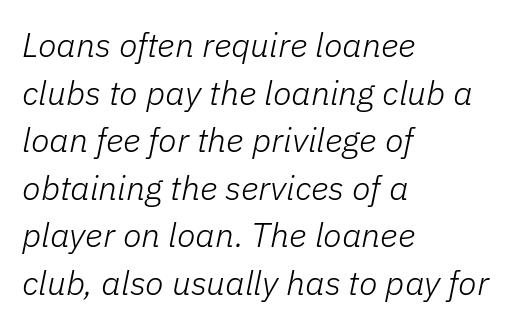
{"italic": "yes", "lean": "right", "slant_degrees": 11, "bold": "no", "weight": "light", "width": "normal", "stroke_contrast": "low", "x_height": "medium", "monospaced": "no", "underline": "no", "align": "left", "line_spacing": "normal", "line_spacing_ratio": 1.4, "letter_spacing": "normal", "letter_spacing_em": 0.0, "glyph_px": 34}
